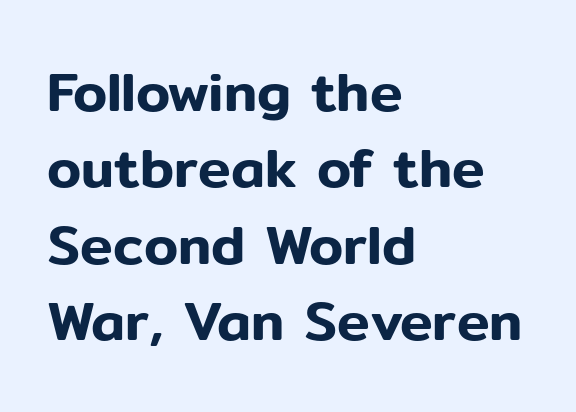
The font's upright variant was chosen for this text. Honestly, the letter spacing is just normal — you wouldn't notice it. No feet cap the strokes, marking this as sans-serif type. Rule under the text: the space is simply empty. Proportional: the letters do not fall into vertical columns. The passage shown stacks its lines at a standard gap.
